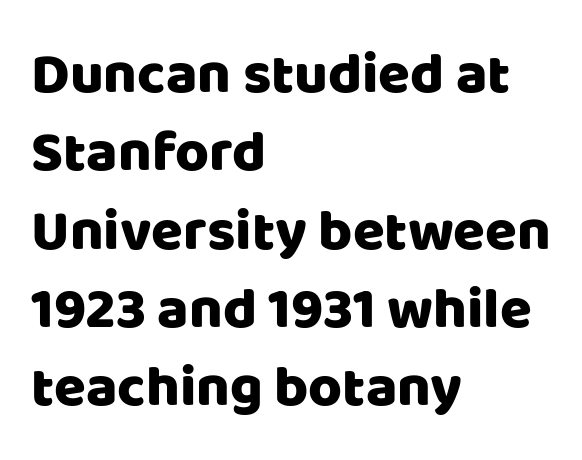
{"serif": "no", "italic": "no", "width": "normal", "stroke_contrast": "low", "x_height": "large", "monospaced": "no", "underline": "no", "align": "left", "line_spacing": "normal", "line_spacing_ratio": 1.35, "letter_spacing": "normal", "letter_spacing_em": 0.0, "glyph_px": 58}
